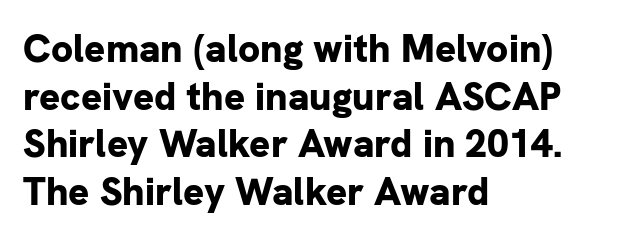
Nope, no serifs anywhere on these letters. The string is rendered with underlining switched off. Proportional: the letters do not fall into vertical columns. The letters are bold, with thick, heavy strokes. Is the letter spacing exaggerated? No — it looks like the ordinary default.
